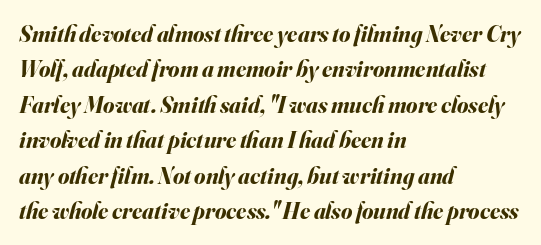
Q: Is the text bold? A: Yes.
Q: Is the text italic (slanted)? A: Yes, it leans right by about 16 degrees.
Q: Is the text underlined? A: No.
Q: How is the paragraph aligned? A: Left-aligned.
Q: Is the spacing between letters normal or unusually wide? A: Normal.
Q: Is the spacing between lines tight, normal or loose? A: Normal.
